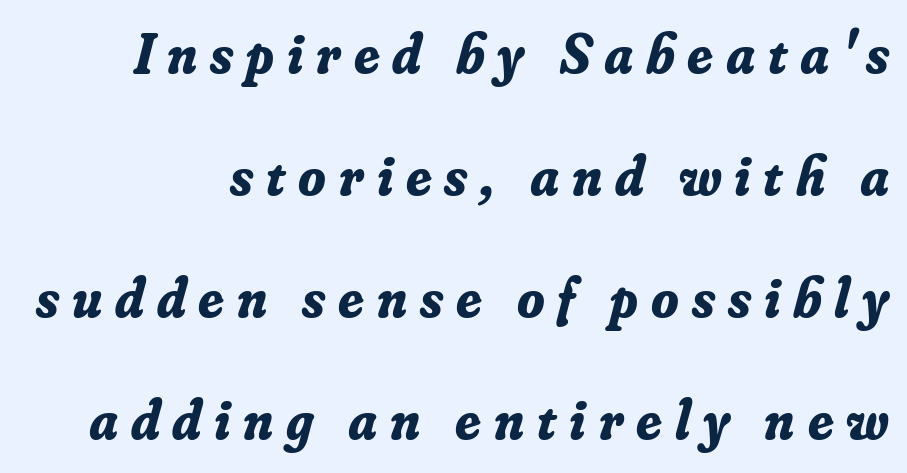
Q: Is the text bold? A: Yes.
Q: Is the text italic (slanted)? A: Yes, it leans right by about 16 degrees.
Q: Is the typeface a serif or a sans-serif typeface? A: Serif.
Q: Is the text underlined? A: No.
Q: How is the paragraph aligned? A: Right-aligned.
Q: Is the spacing between letters normal or unusually wide? A: Unusually wide.
Q: Is the spacing between lines tight, normal or loose? A: Loose.
Q: Width (condensed, normal, or wide)? A: Normal.
Q: Stroke contrast? A: Low.
Q: x-height? A: Small.
Q: Monospaced? A: No.
